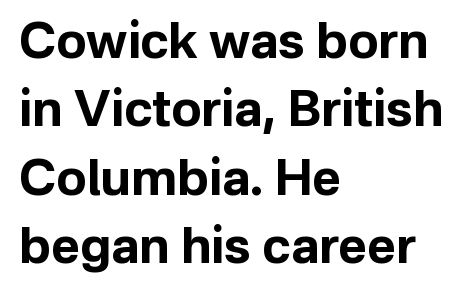
Q: Is the text bold? A: Yes.
Q: Is the text italic (slanted)? A: No, it is upright.
Q: Is the typeface a serif or a sans-serif typeface? A: Sans-serif.
Q: Is the text underlined? A: No.
Q: How is the paragraph aligned? A: Left-aligned.
Q: Is the spacing between letters normal or unusually wide? A: Normal.
Q: Is the spacing between lines tight, normal or loose? A: Normal.
Q: Width (condensed, normal, or wide)? A: Normal.
Q: Stroke contrast? A: Low.
Q: x-height? A: Medium.
Q: Monospaced? A: No.
